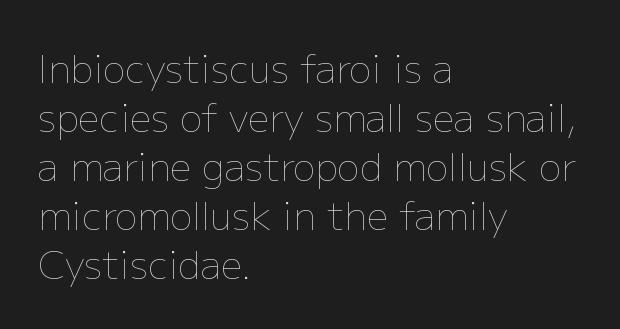
Think of a printed novel: that variable character pitch is what you see here. Rows of type keep a routine distance in the vertical direction. Think standard paragraph weight, or any step lighter than that. Where is the straight margin? On the left.
